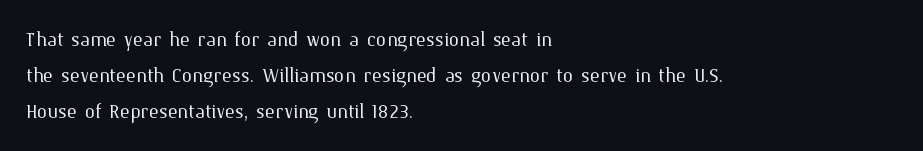
{"italic": "no", "bold": "no", "underline": "no", "align": "left", "line_spacing": "normal", "line_spacing_ratio": 1.38, "letter_spacing": "normal", "letter_spacing_em": 0.0, "glyph_px": 26}
